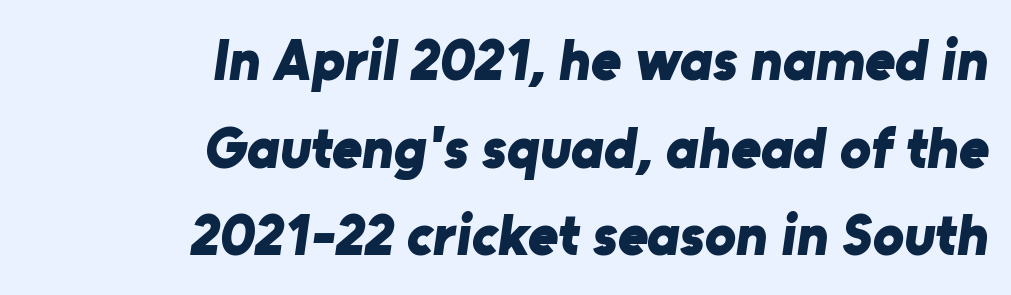
Q: Is the text bold? A: Yes.
Q: Is the typeface a serif or a sans-serif typeface? A: Sans-serif.
Q: Is the text underlined? A: No.
Q: How is the paragraph aligned? A: Right-aligned.
Q: Is the spacing between letters normal or unusually wide? A: Normal.
Q: Is the spacing between lines tight, normal or loose? A: Normal.
Q: Width (condensed, normal, or wide)? A: Normal.
Q: Stroke contrast? A: Low.
Q: x-height? A: Medium.
Q: Monospaced? A: No.
